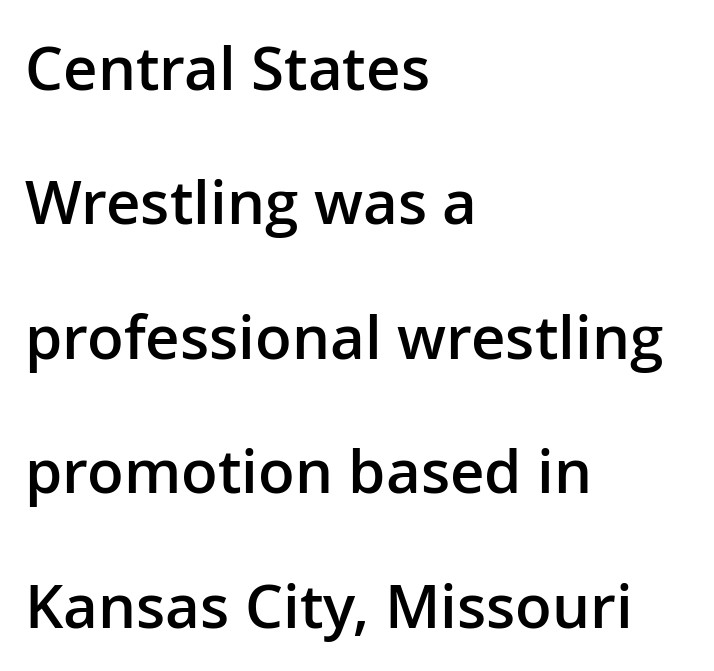
Q: Is the text bold? A: Semi-bold.
Q: Is the text italic (slanted)? A: No, it is upright.
Q: Is the typeface a serif or a sans-serif typeface? A: Sans-serif.
Q: Is the text underlined? A: No.
Q: How is the paragraph aligned? A: Left-aligned.
Q: Is the spacing between letters normal or unusually wide? A: Normal.
Q: Is the spacing between lines tight, normal or loose? A: Loose.
Q: Width (condensed, normal, or wide)? A: Normal.
Q: Stroke contrast? A: Low.
Q: x-height? A: Medium.
Q: Monospaced? A: No.
